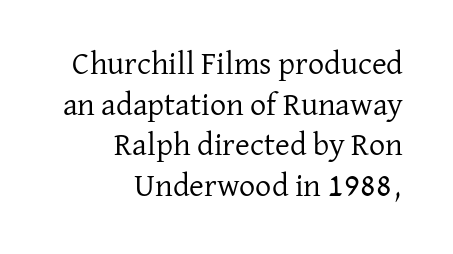
Q: Is the text bold? A: No.
Q: Is the text italic (slanted)? A: No, it is upright.
Q: Is the typeface a serif or a sans-serif typeface? A: Serif.
Q: Is the text underlined? A: No.
Q: How is the paragraph aligned? A: Right-aligned.
Q: Is the spacing between letters normal or unusually wide? A: Normal.
Q: Is the spacing between lines tight, normal or loose? A: Normal.
Q: Width (condensed, normal, or wide)? A: Normal.
Q: Stroke contrast? A: Low.
Q: x-height? A: Medium.
Q: Monospaced? A: No.
